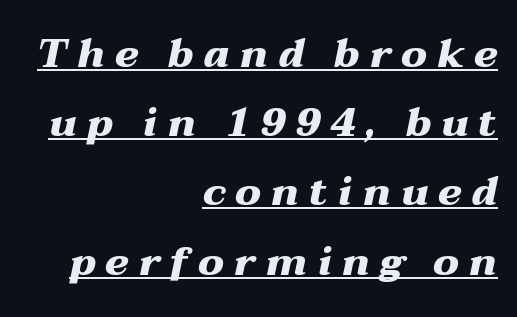
The image shows 40 px heavy, wide type, italic (leaning right); set right-aligned, line spacing 1.73x, unusually wide letter spacing (+0.24 em), underlined; medium stroke contrast and a medium x-height.
